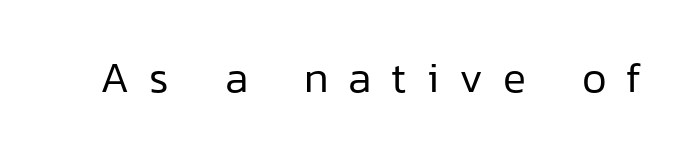
Q: Is the text bold? A: No.
Q: Is the text italic (slanted)? A: No, it is upright.
Q: Is the typeface a serif or a sans-serif typeface? A: Sans-serif.
Q: Is the text underlined? A: No.
Q: Is the spacing between letters normal or unusually wide? A: Unusually wide.
Q: Width (condensed, normal, or wide)? A: Normal.
Q: Stroke contrast? A: Low.
Q: x-height? A: Medium.
Q: Monospaced? A: No.
